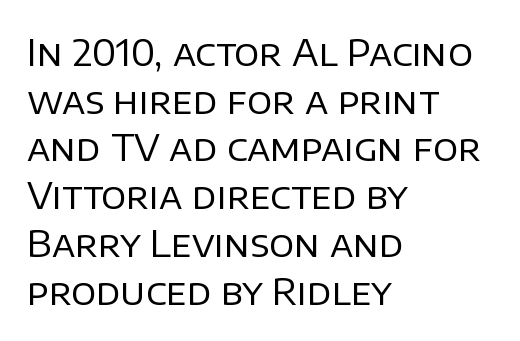
Observe the absence of serifs on each vertical stroke in this sample. The passage shown is not underscored anywhere. Caption: multi-line text, flush left, ragged right. Is this a fixed-width face? No — the glyphs have proportional, varying widths. A normal amount of white space separates one row of letters from the next. No extra ink here — the face is not bold.
